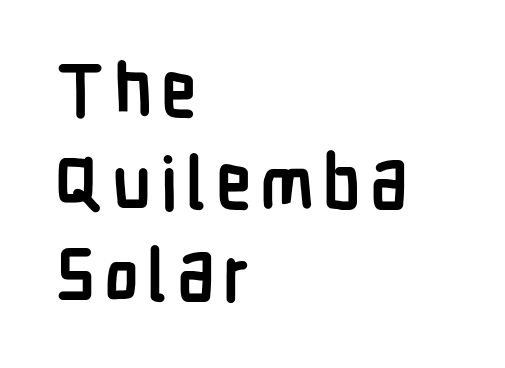
Q: Is the text bold? A: Yes.
Q: Is the text italic (slanted)? A: No, it is upright.
Q: Is the typeface a serif or a sans-serif typeface? A: Sans-serif.
Q: Is the text underlined? A: No.
Q: How is the paragraph aligned? A: Left-aligned.
Q: Is the spacing between lines tight, normal or loose? A: Normal.
Q: Width (condensed, normal, or wide)? A: Condensed.
Q: Stroke contrast? A: Low.
Q: x-height? A: Medium.
Q: Monospaced? A: No.
